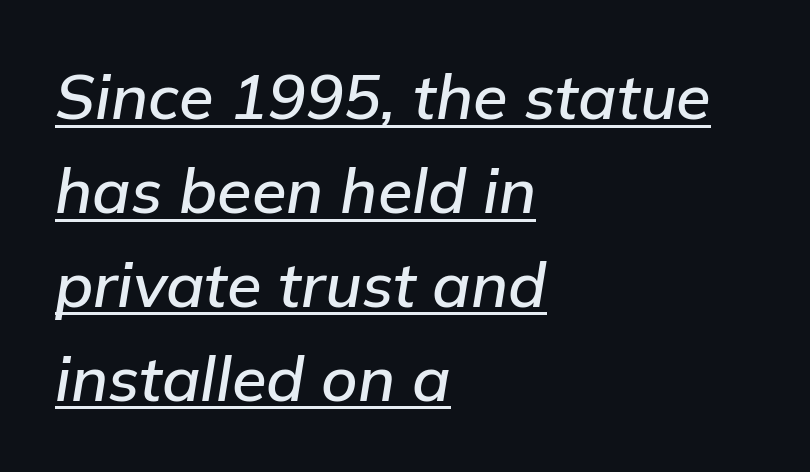
Q: Is the text italic (slanted)? A: Yes, it leans right by about 9 degrees.
Q: Is the text underlined? A: Yes.
Q: How is the paragraph aligned? A: Left-aligned.
Q: Is the spacing between letters normal or unusually wide? A: Normal.
Q: Is the spacing between lines tight, normal or loose? A: Normal.
Q: Width (condensed, normal, or wide)? A: Normal.
Q: Stroke contrast? A: Low.
Q: x-height? A: Medium.
Q: Monospaced? A: No.
